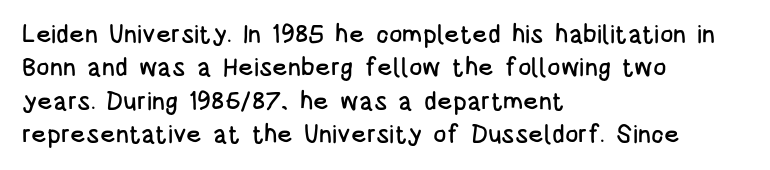
Q: Is the text italic (slanted)? A: No, it is upright.
Q: Is the text underlined? A: No.
Q: How is the paragraph aligned? A: Left-aligned.
Q: Is the spacing between letters normal or unusually wide? A: Normal.
Q: Is the spacing between lines tight, normal or loose? A: Normal.
